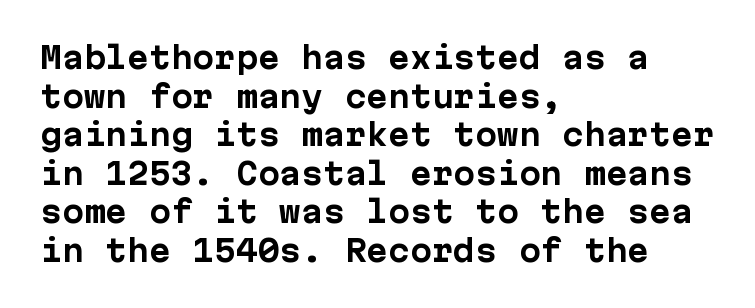
The image shows 29 px bold sans-serif type, upright, monospaced; set left-aligned, normal line spacing (1.33x), normal letter spacing, not underlined; low stroke contrast and a medium x-height.
